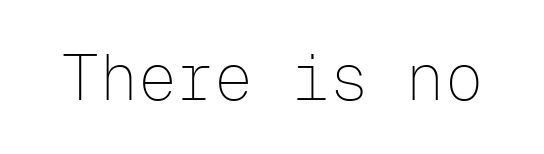
Default kerning and tracking; the words read as compact shapes. You could count columns in this text — the font is strictly monospaced. Just letters on the line, the space beneath them empty. This is roman type, the default non-slanted kind. Bold? No — there's no thickening of the strokes. Nope, no serifs anywhere on these letters.
